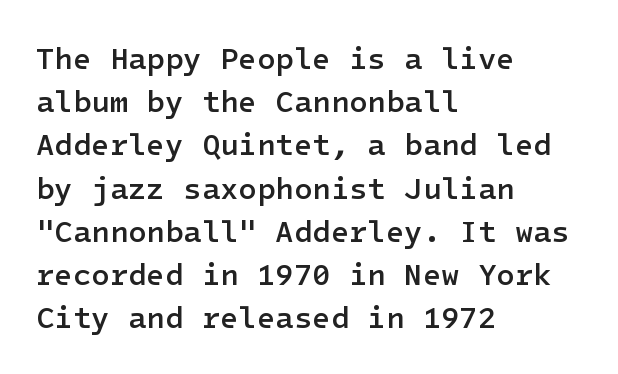
Q: Is the text bold? A: Semi-bold.
Q: Is the text italic (slanted)? A: No, it is upright.
Q: Is the typeface a serif or a sans-serif typeface? A: Sans-serif.
Q: Is the text underlined? A: No.
Q: How is the paragraph aligned? A: Left-aligned.
Q: Is the spacing between letters normal or unusually wide? A: Normal.
Q: Is the spacing between lines tight, normal or loose? A: Normal.
Q: Width (condensed, normal, or wide)? A: Normal.
Q: Stroke contrast? A: Low.
Q: x-height? A: Medium.
